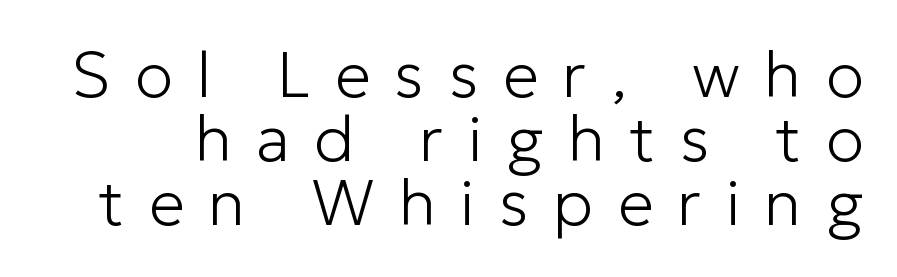
{"serif": "no", "italic": "no", "bold": "no", "weight": "light", "width": "normal", "stroke_contrast": "low", "x_height": "medium", "monospaced": "no", "underline": "no", "line_spacing": "tight", "line_spacing_ratio": 1.0, "letter_spacing": "wide", "letter_spacing_em": 0.38, "glyph_px": 64}
